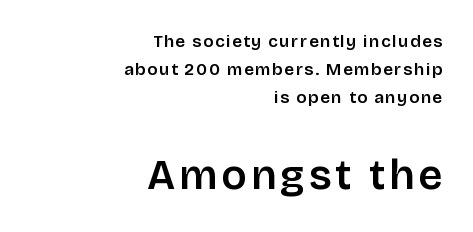
Tall strokes in this sample are plumb rather than angled. Unmarked baselines from the first word to the last. Font category for this specimen: sans-serif. Typeset ragged left — the right edge is the straight one. Do the characters align in a grid? No, the font is proportional. Note: smaller setting up top, larger setting below.
